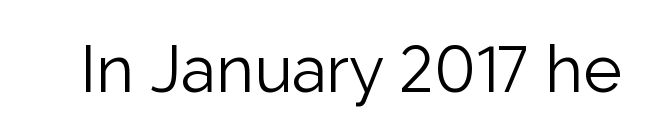
Q: Is the text bold? A: No.
Q: Is the text italic (slanted)? A: No, it is upright.
Q: Is the typeface a serif or a sans-serif typeface? A: Sans-serif.
Q: Is the text underlined? A: No.
Q: Is the spacing between letters normal or unusually wide? A: Normal.
Q: Width (condensed, normal, or wide)? A: Normal.
Q: Stroke contrast? A: Low.
Q: x-height? A: Medium.
Q: Monospaced? A: No.
